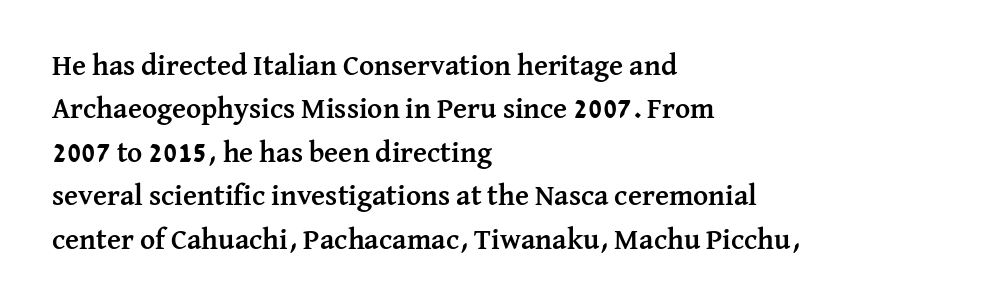
{"serif": "yes", "italic": "no", "bold": "yes", "weight": "semibold", "width": "normal", "stroke_contrast": "medium", "x_height": "medium", "monospaced": "no", "underline": "no", "align": "left", "line_spacing": "normal", "line_spacing_ratio": 1.5, "letter_spacing": "normal", "letter_spacing_em": 0.0, "glyph_px": 29}
